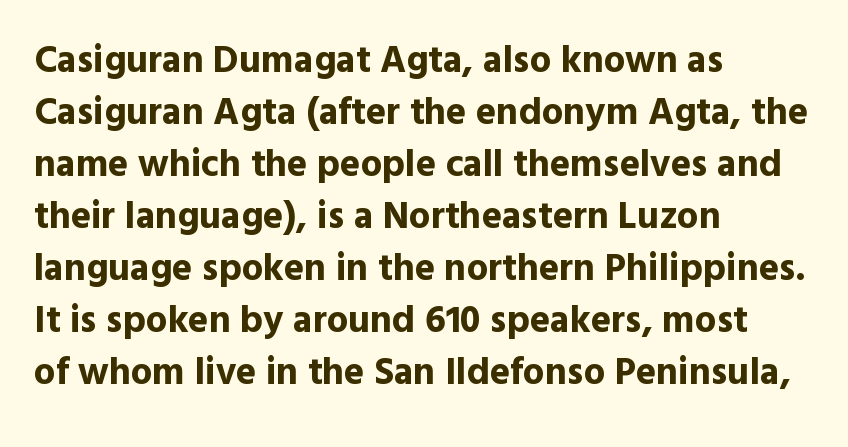
Q: Is the text bold? A: Yes.
Q: Is the text italic (slanted)? A: No, it is upright.
Q: Is the typeface a serif or a sans-serif typeface? A: Sans-serif.
Q: Is the text underlined? A: No.
Q: How is the paragraph aligned? A: Left-aligned.
Q: Is the spacing between letters normal or unusually wide? A: Normal.
Q: Is the spacing between lines tight, normal or loose? A: Normal.
Q: Width (condensed, normal, or wide)? A: Normal.
Q: x-height? A: Medium.
Q: Monospaced? A: No.
